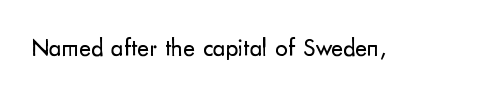
The image shows 25 px text type, upright; set normal letter spacing, not underlined.
